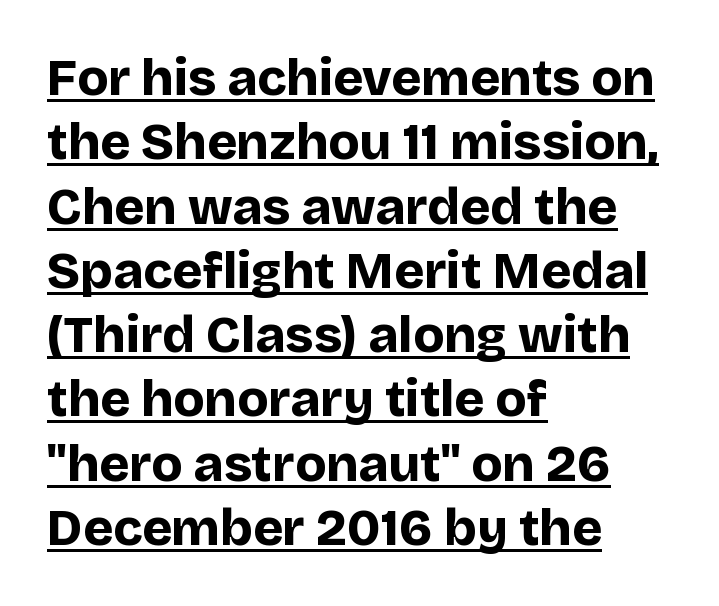
{"serif": "no", "italic": "no", "bold": "yes", "weight": "bold", "width": "normal", "stroke_contrast": "low", "x_height": "large", "monospaced": "no", "underline": "yes", "align": "left", "line_spacing": "normal", "line_spacing_ratio": 1.26, "letter_spacing": "normal", "letter_spacing_em": 0.0, "glyph_px": 51}
